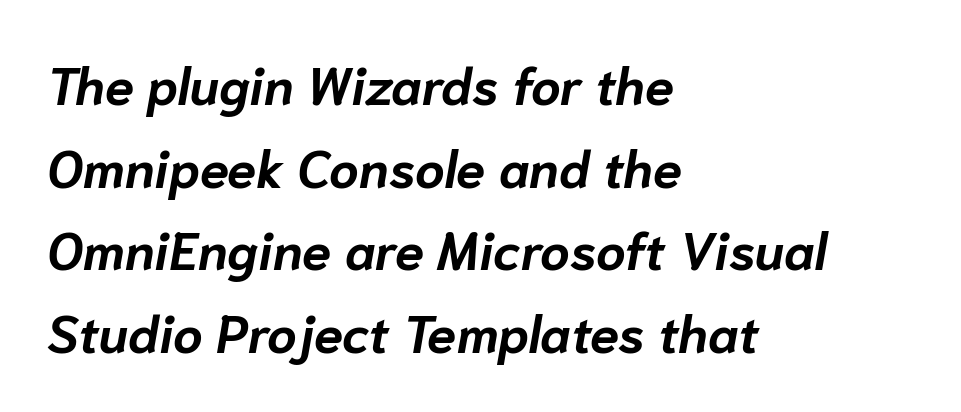
The image shows 52 px bold type, italic (leaning right); set left-aligned, normal line spacing (1.59x), normal letter spacing, not underlined; low stroke contrast and a medium x-height.
